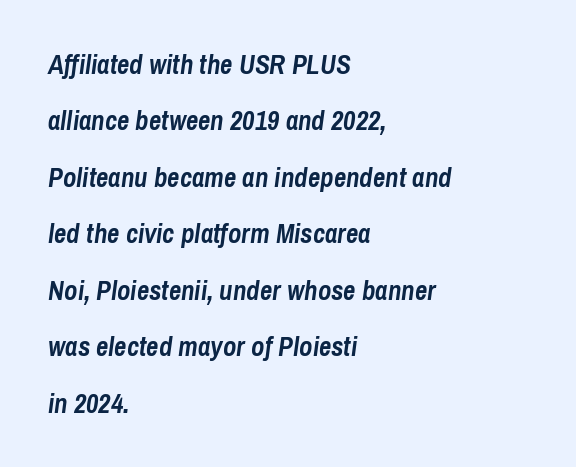
The image shows 27 px bold type, italic (leaning right); set left-aligned, loose line spacing (2.09x), normal letter spacing, not underlined.
